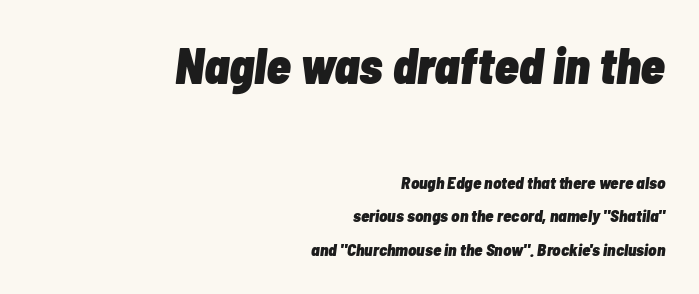
Leading: increased. A typesetter would call this proportional, since set widths differ per character. The ragged edge is on the left, which tells us the setting is flush right. This is heavy type, rendered in bold. Tracking here is standard; glyphs follow each other at the usual distance.
